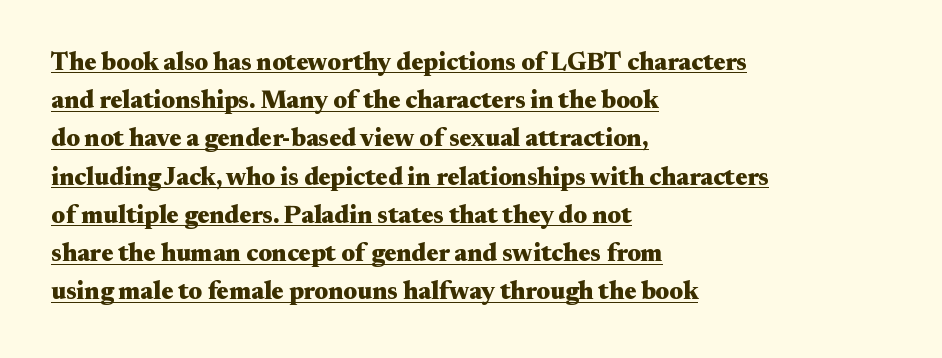
{"italic": "no", "bold": "yes", "underline": "yes", "align": "left", "line_spacing": "normal", "line_spacing_ratio": 1.53, "letter_spacing": "normal", "letter_spacing_em": 0.0, "glyph_px": 25}
